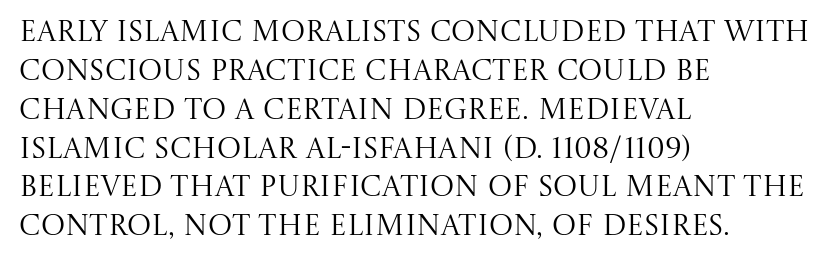
Q: Is the text bold? A: No.
Q: Is the text italic (slanted)? A: No, it is upright.
Q: Is the typeface a serif or a sans-serif typeface? A: Serif.
Q: Is the text underlined? A: No.
Q: How is the paragraph aligned? A: Left-aligned.
Q: Is the spacing between letters normal or unusually wide? A: Normal.
Q: Is the spacing between lines tight, normal or loose? A: Normal.
Q: Width (condensed, normal, or wide)? A: Normal.
Q: Stroke contrast? A: Medium.
Q: x-height? A: Large.
Q: Monospaced? A: No.
